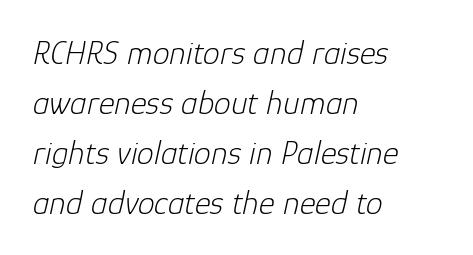
{"italic": "yes", "lean": "right", "slant_degrees": 12, "bold": "no", "weight": "light", "width": "normal", "stroke_contrast": "low", "x_height": "medium", "monospaced": "no", "underline": "no", "align": "left", "line_spacing": "normal", "line_spacing_ratio": 1.47, "letter_spacing": "normal", "letter_spacing_em": 0.0, "glyph_px": 34}
